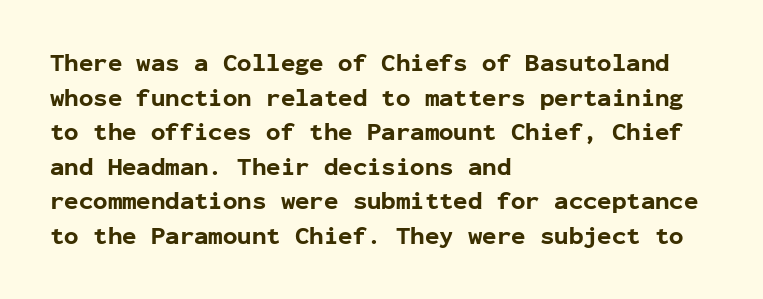
The image shows 24 px bold type, upright; set left-aligned, normal line spacing (1.44x), normal letter spacing, not underlined.
